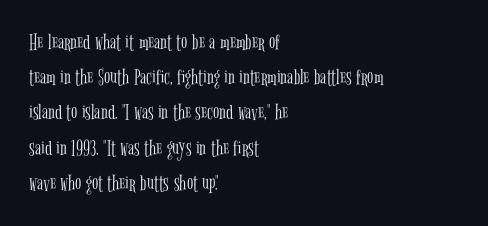
Q: Is the text bold? A: No.
Q: Is the text italic (slanted)? A: No, it is upright.
Q: Is the text underlined? A: No.
Q: How is the paragraph aligned? A: Left-aligned.
Q: Is the spacing between letters normal or unusually wide? A: Normal.
Q: Is the spacing between lines tight, normal or loose? A: Normal.
